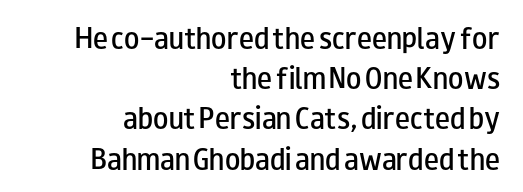
These lines sit exactly where default settings would place them. Ordinary non-slanted type is in use. The tracking reads as untouched default to a designer's eye. These lines carry some extra weight — a demibold, not a full bold.
